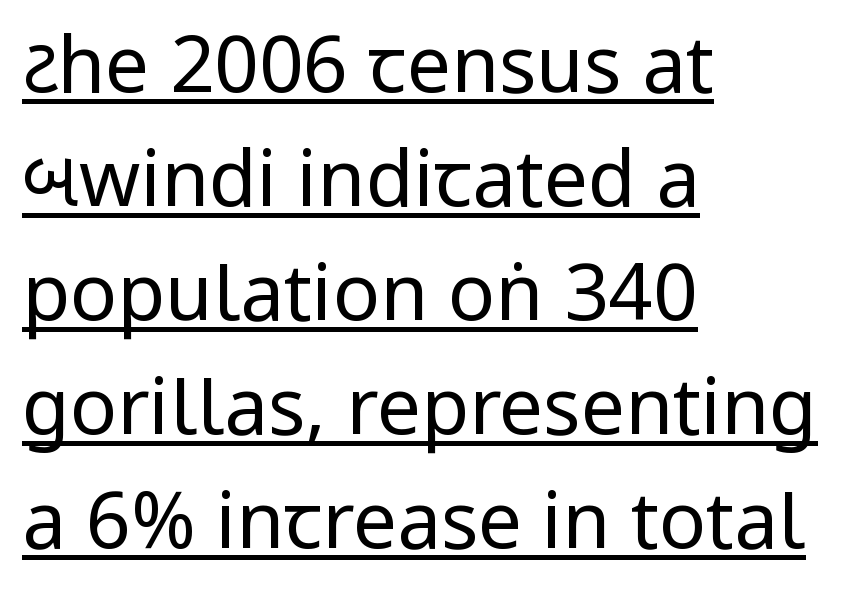
The image shows 78 px regular-weight, condensed sans-serif type, upright; set left-aligned, normal line spacing (1.46x), normal letter spacing, underlined; low stroke contrast and a large x-height.
